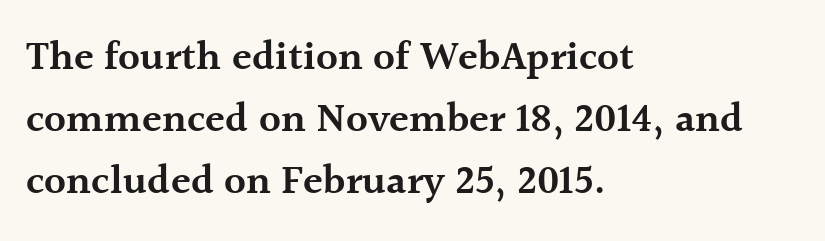
Q: Is the text bold? A: Semi-bold.
Q: Is the text italic (slanted)? A: No, it is upright.
Q: Is the typeface a serif or a sans-serif typeface? A: Serif.
Q: Is the text underlined? A: No.
Q: How is the paragraph aligned? A: Left-aligned.
Q: Is the spacing between letters normal or unusually wide? A: Normal.
Q: Is the spacing between lines tight, normal or loose? A: Normal.
Q: Width (condensed, normal, or wide)? A: Normal.
Q: x-height? A: Medium.
Q: Monospaced? A: No.
